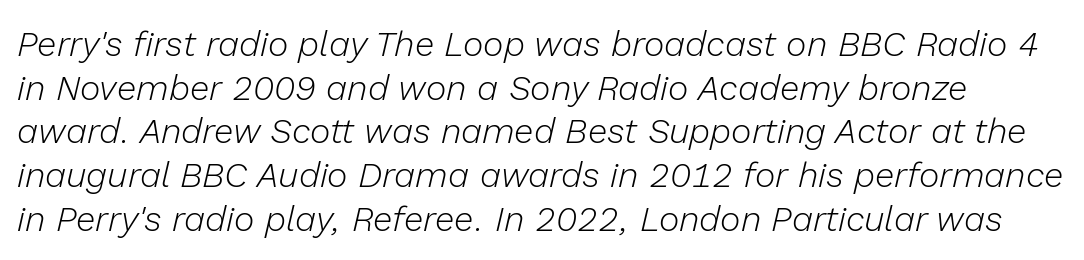
Q: Is the text bold? A: No.
Q: Is the text italic (slanted)? A: Yes, it leans right by about 13 degrees.
Q: Is the text underlined? A: No.
Q: Is the spacing between letters normal or unusually wide? A: Normal.
Q: Is the spacing between lines tight, normal or loose? A: Normal.
Q: Width (condensed, normal, or wide)? A: Normal.
Q: Stroke contrast? A: Low.
Q: x-height? A: Medium.
Q: Monospaced? A: No.
